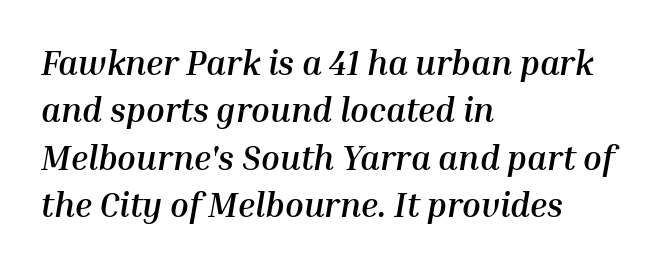
The image shows 34 px semibold type, italic (leaning right); set left-aligned, normal line spacing (1.39x), normal letter spacing, not underlined; medium stroke contrast and a medium x-height.
